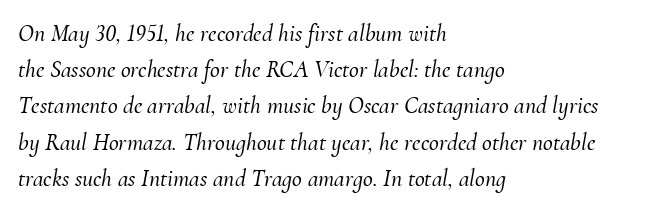
The image shows 24 px text type, italic (leaning right); set left-aligned, normal line spacing (1.51x), normal letter spacing, not underlined.
